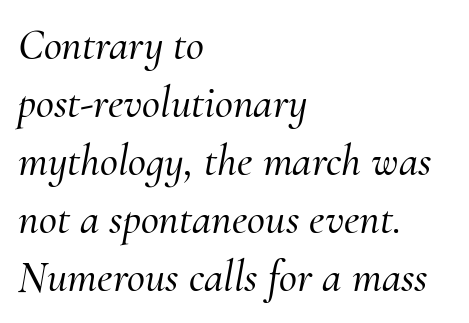
Q: Is the text italic (slanted)? A: Yes, it leans right by about 10 degrees.
Q: Is the typeface a serif or a sans-serif typeface? A: Serif.
Q: Is the text underlined? A: No.
Q: How is the paragraph aligned? A: Left-aligned.
Q: Is the spacing between letters normal or unusually wide? A: Normal.
Q: Is the spacing between lines tight, normal or loose? A: Normal.
Q: Width (condensed, normal, or wide)? A: Normal.
Q: Stroke contrast? A: Medium.
Q: x-height? A: Small.
Q: Monospaced? A: No.
